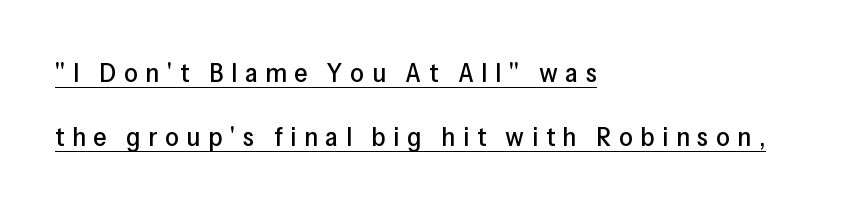
The image shows 27 px text type, upright; set left-aligned, loose line spacing (2.38x), unusually wide letter spacing (+0.28 em), underlined.
